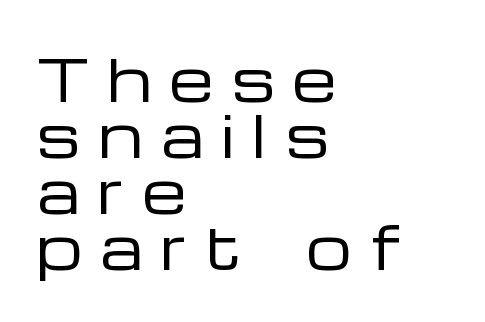
{"serif": "no", "italic": "no", "bold": "no", "weight": "regular", "width": "wide", "stroke_contrast": "low", "x_height": "medium", "monospaced": "no", "underline": "no", "align": "left", "line_spacing": "tight", "line_spacing_ratio": 0.98, "letter_spacing": "wide", "letter_spacing_em": 0.31, "glyph_px": 57}
